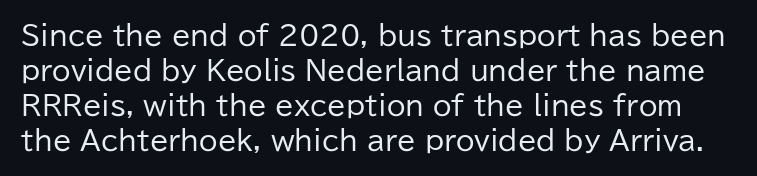
{"italic": "no", "bold": "no", "underline": "no", "line_spacing": "normal", "line_spacing_ratio": 1.3, "letter_spacing": "normal", "letter_spacing_em": 0.0, "glyph_px": 27}
